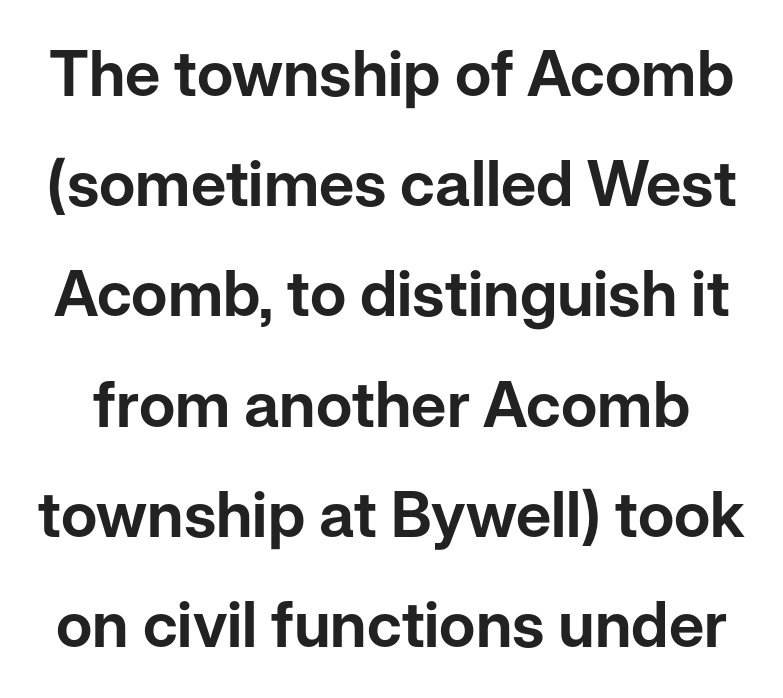
The image shows 63 px sans-serif type, upright; set line spacing 1.75x, normal letter spacing, not underlined; low stroke contrast and a medium x-height.
